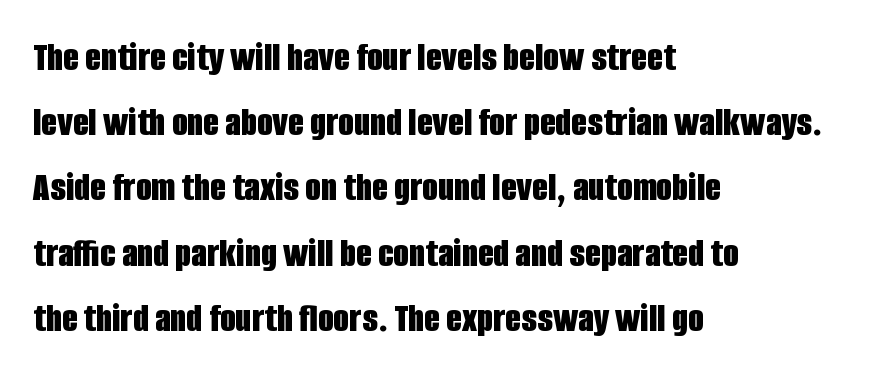
{"serif": "no", "italic": "no", "bold": "yes", "weight": "bold", "width": "condensed", "stroke_contrast": "low", "x_height": "large", "monospaced": "no", "underline": "no", "align": "left", "line_spacing": "normal", "line_spacing_ratio": 1.59, "letter_spacing": "normal", "letter_spacing_em": 0.0, "glyph_px": 41}
